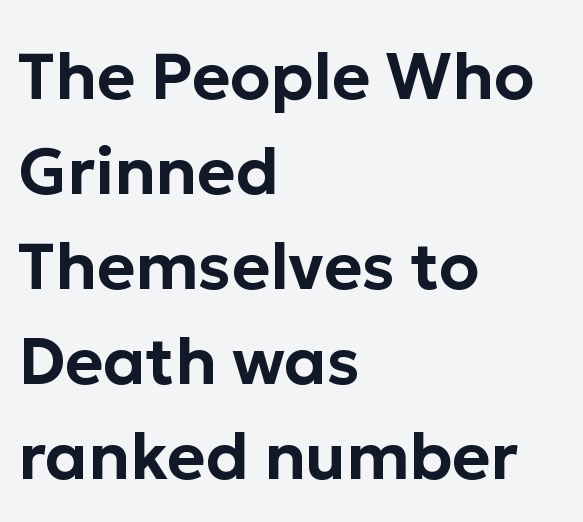
{"serif": "no", "italic": "no", "width": "normal", "stroke_contrast": "low", "x_height": "medium", "monospaced": "no", "underline": "no", "align": "left", "line_spacing": "normal", "line_spacing_ratio": 1.46, "letter_spacing": "normal", "letter_spacing_em": 0.0, "glyph_px": 65}
